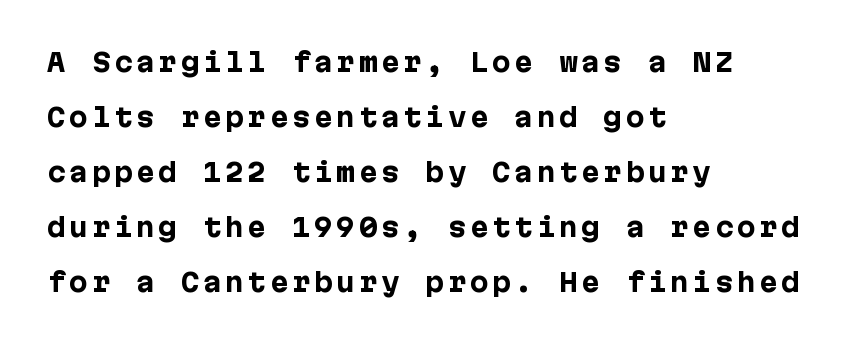
Q: Is the text bold? A: Yes.
Q: Is the text italic (slanted)? A: No, it is upright.
Q: Is the text underlined? A: No.
Q: How is the paragraph aligned? A: Left-aligned.
Q: Is the spacing between lines tight, normal or loose? A: Loose.
